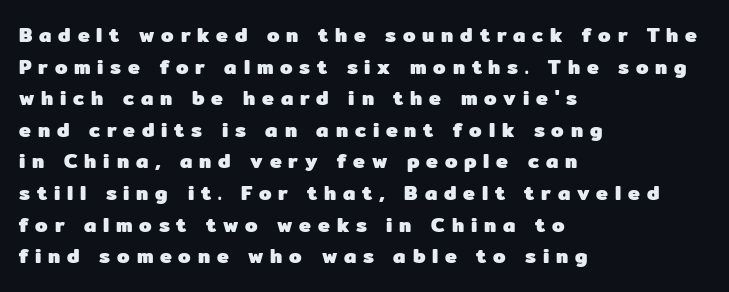
The image shows 20 px bold type, upright; set left-aligned, normal line spacing (1.58x), unusually wide letter spacing (+0.34 em), not underlined.
